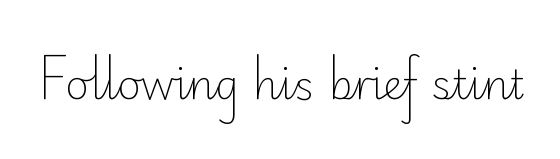
{"serif": "no", "italic": "no", "bold": "no", "weight": "light", "width": "normal", "stroke_contrast": "low", "x_height": "small", "monospaced": "no", "underline": "no", "letter_spacing": "normal", "letter_spacing_em": 0.0, "glyph_px": 41}
